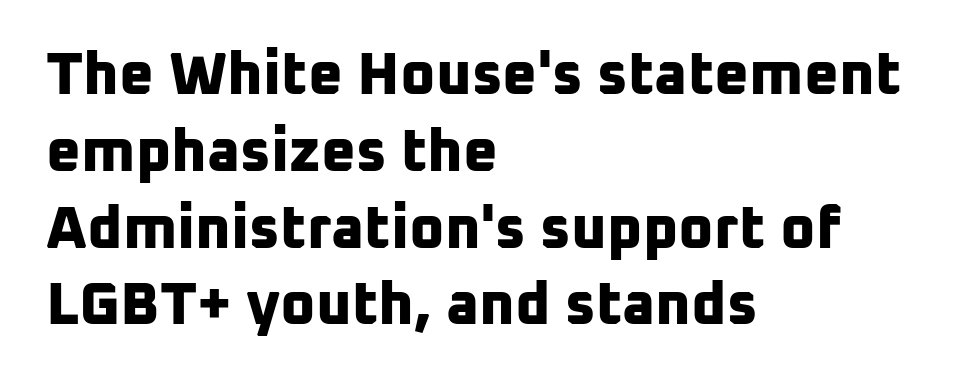
{"serif": "no", "bold": "yes", "weight": "bold", "width": "normal", "stroke_contrast": "low", "x_height": "medium", "monospaced": "no", "underline": "no", "align": "left", "line_spacing": "normal", "line_spacing_ratio": 1.28, "letter_spacing": "normal", "letter_spacing_em": 0.0, "glyph_px": 60}
